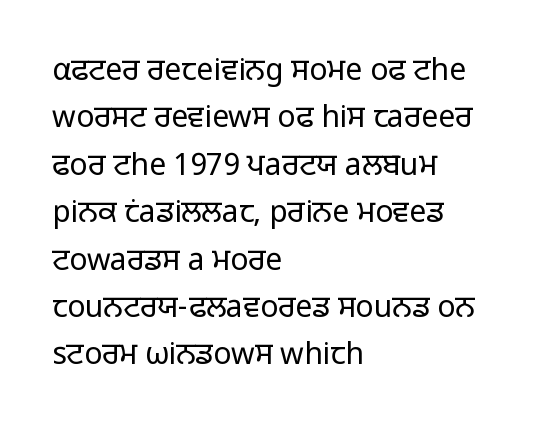
Q: Is the text bold? A: No.
Q: Is the text italic (slanted)? A: No, it is upright.
Q: Is the typeface a serif or a sans-serif typeface? A: Sans-serif.
Q: Is the text underlined? A: No.
Q: How is the paragraph aligned? A: Left-aligned.
Q: Is the spacing between letters normal or unusually wide? A: Normal.
Q: Is the spacing between lines tight, normal or loose? A: Normal.
Q: Width (condensed, normal, or wide)? A: Normal.
Q: Stroke contrast? A: Low.
Q: x-height? A: Medium.
Q: Monospaced? A: No.
